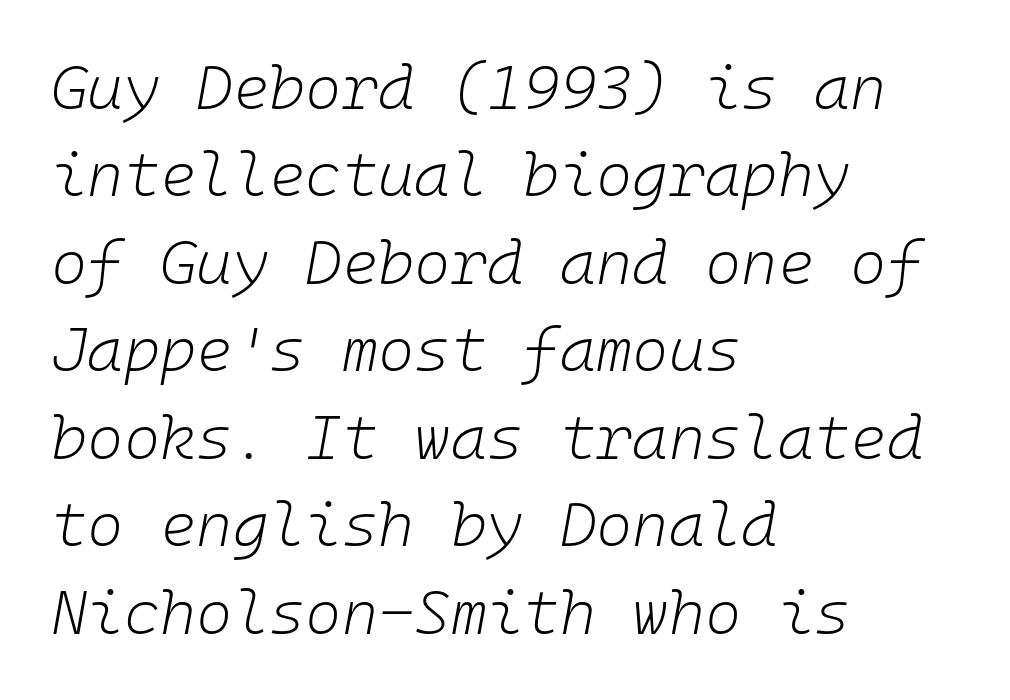
The image shows 62 px light type, italic (leaning right), monospaced; set left-aligned, normal line spacing (1.41x), normal letter spacing, not underlined; low stroke contrast and a medium x-height.
